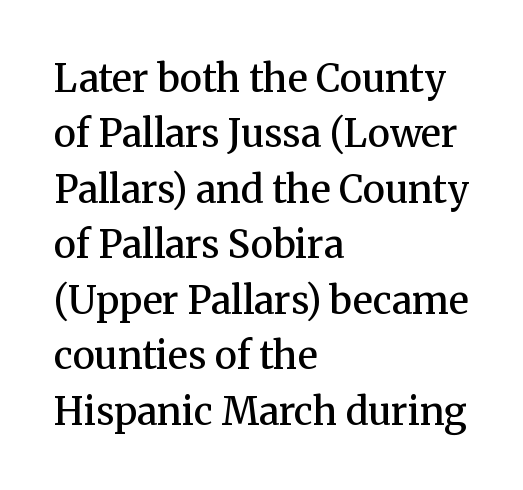
Style check: upright. This rendering leaves character spacing at its baseline value. Does the weight exceed regular? Yes, but only to semibold. If you measured baseline to baseline, you'd find a middling distance. Is this a fixed-width face? No — the glyphs have proportional, varying widths.
